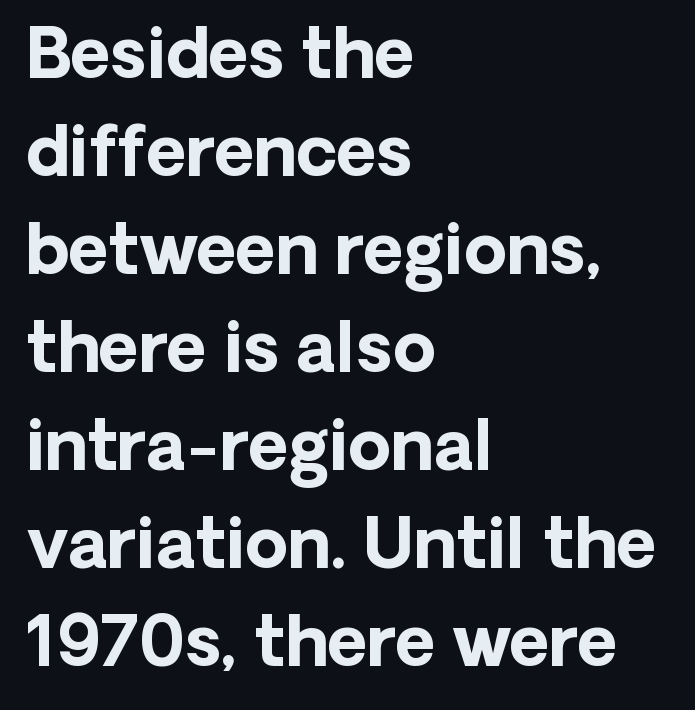
{"serif": "no", "italic": "no", "bold": "yes", "weight": "bold", "width": "normal", "stroke_contrast": "low", "x_height": "medium", "monospaced": "no", "underline": "no", "align": "left", "line_spacing": "normal", "line_spacing_ratio": 1.42, "letter_spacing": "normal", "letter_spacing_em": 0.0, "glyph_px": 69}
